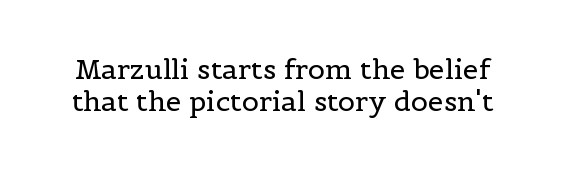
{"serif": "yes", "italic": "no", "bold": "no", "weight": "regular", "width": "normal", "x_height": "medium", "monospaced": "no", "underline": "no", "line_spacing_ratio": 1.16, "letter_spacing": "normal", "letter_spacing_em": 0.0, "glyph_px": 28}
